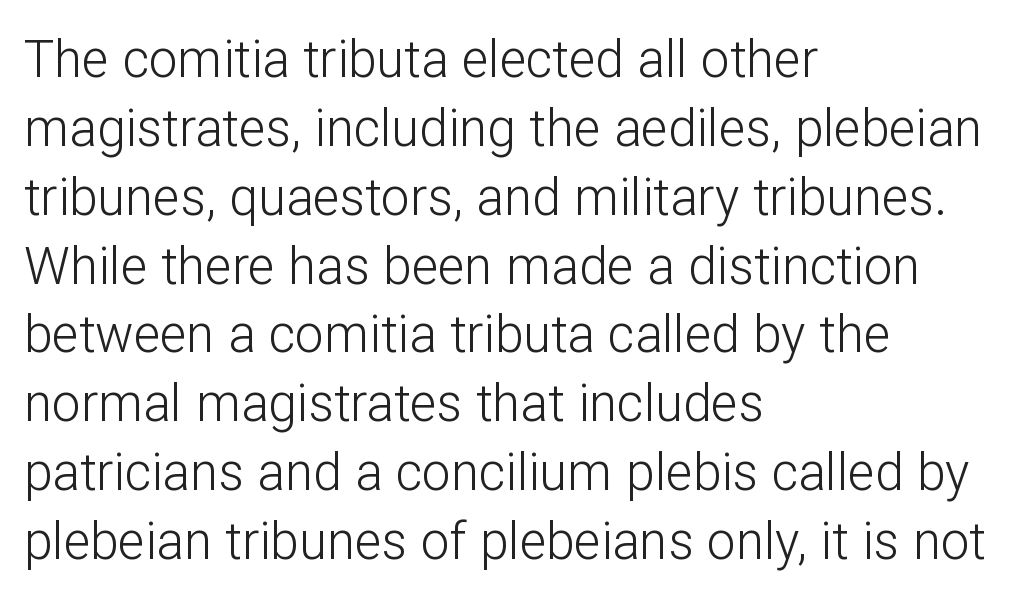
The image shows 51 px light sans-serif type, upright; set left-aligned, normal line spacing (1.35x), normal letter spacing, not underlined; low stroke contrast and a medium x-height.
